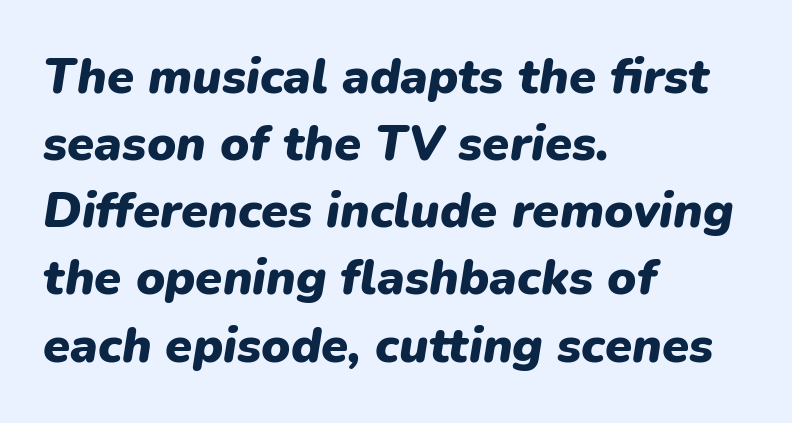
Q: Is the text bold? A: Yes.
Q: Is the text italic (slanted)? A: Yes, it leans right by about 9 degrees.
Q: Is the text underlined? A: No.
Q: How is the paragraph aligned? A: Left-aligned.
Q: Is the spacing between letters normal or unusually wide? A: Normal.
Q: Is the spacing between lines tight, normal or loose? A: Normal.
Q: Width (condensed, normal, or wide)? A: Normal.
Q: Stroke contrast? A: Low.
Q: x-height? A: Medium.
Q: Monospaced? A: No.
